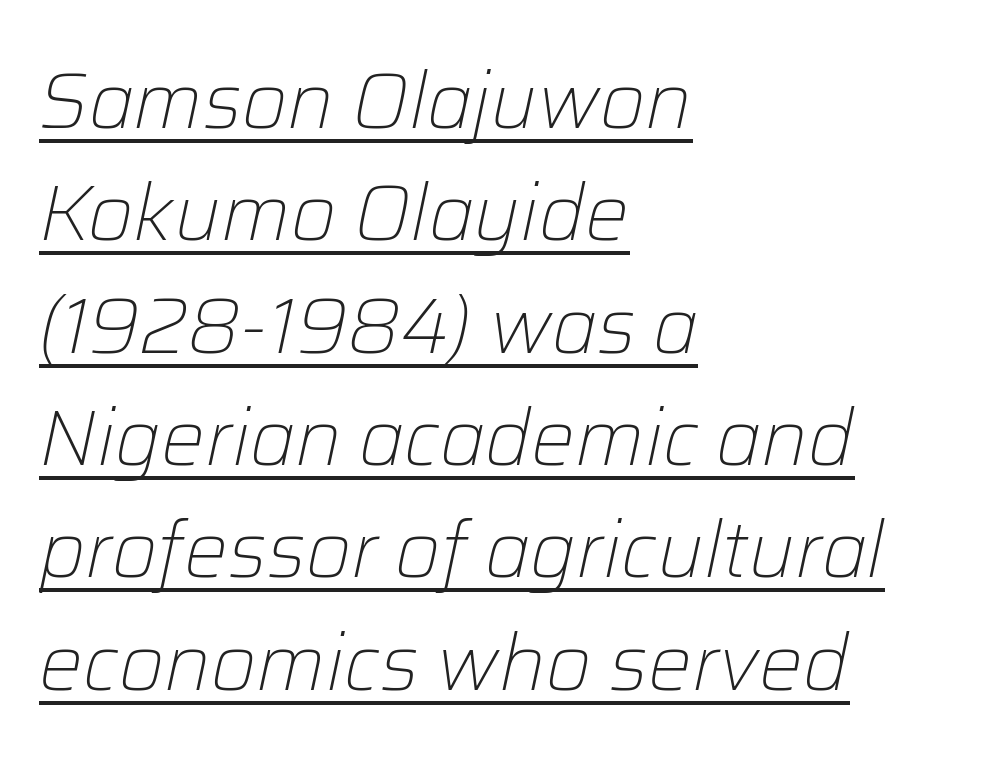
The image shows 78 px light type, italic (leaning right); set left-aligned, normal line spacing (1.44x), normal letter spacing, underlined; low stroke contrast and a medium x-height.
